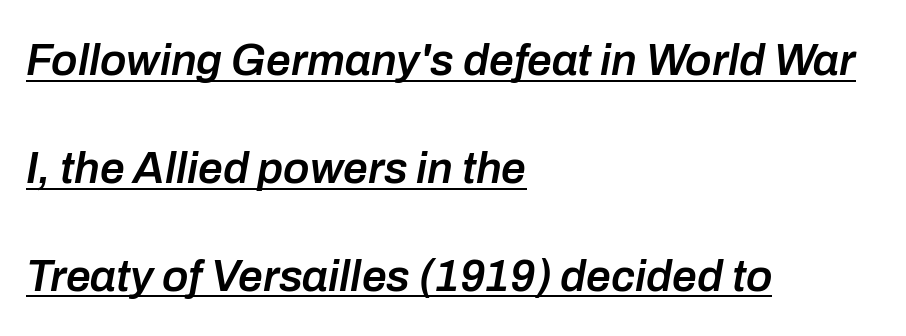
Q: Is the text bold? A: Semi-bold.
Q: Is the text italic (slanted)? A: Yes, it leans right by about 10 degrees.
Q: Is the text underlined? A: Yes.
Q: How is the paragraph aligned? A: Left-aligned.
Q: Is the spacing between letters normal or unusually wide? A: Normal.
Q: Is the spacing between lines tight, normal or loose? A: Loose.
Q: Width (condensed, normal, or wide)? A: Normal.
Q: Stroke contrast? A: Low.
Q: x-height? A: Medium.
Q: Monospaced? A: No.
